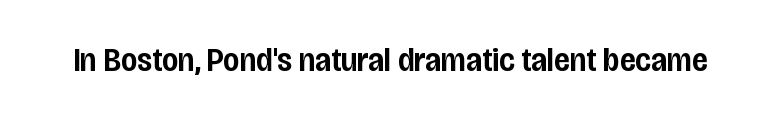
Q: Is the text bold? A: Semi-bold.
Q: Is the text italic (slanted)? A: No, it is upright.
Q: Is the typeface a serif or a sans-serif typeface? A: Sans-serif.
Q: Is the text underlined? A: No.
Q: Is the spacing between letters normal or unusually wide? A: Normal.
Q: Width (condensed, normal, or wide)? A: Condensed.
Q: Stroke contrast? A: Low.
Q: x-height? A: Large.
Q: Monospaced? A: No.
